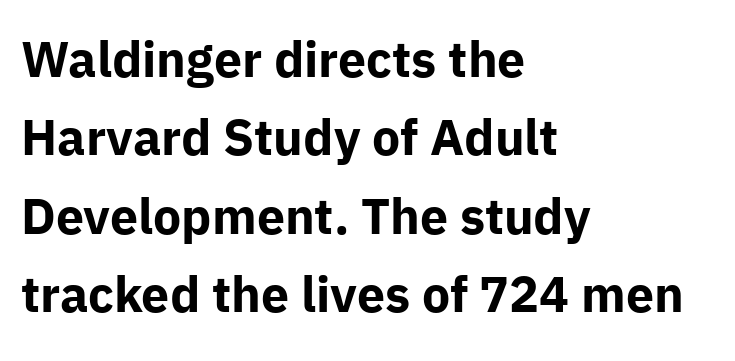
Q: Is the text bold? A: Yes.
Q: Is the text italic (slanted)? A: No, it is upright.
Q: Is the typeface a serif or a sans-serif typeface? A: Sans-serif.
Q: Is the text underlined? A: No.
Q: How is the paragraph aligned? A: Left-aligned.
Q: Is the spacing between letters normal or unusually wide? A: Normal.
Q: Is the spacing between lines tight, normal or loose? A: Normal.
Q: Width (condensed, normal, or wide)? A: Normal.
Q: Stroke contrast? A: Low.
Q: x-height? A: Medium.
Q: Monospaced? A: No.
